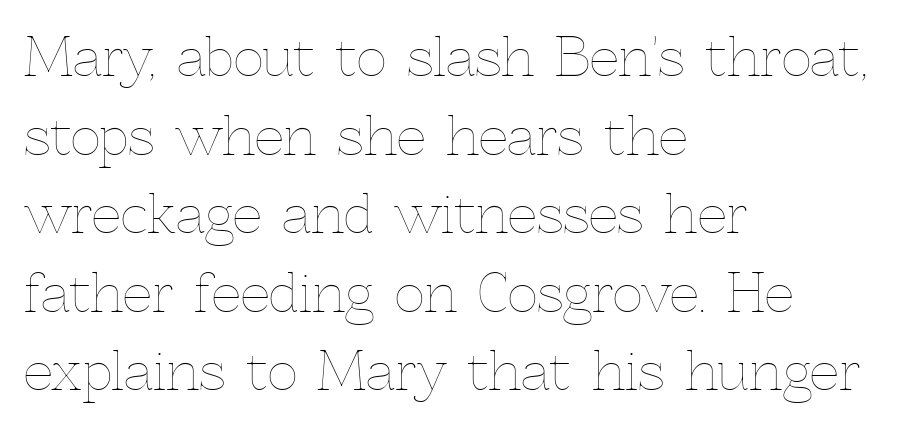
The image shows 52 px thin type, upright; set left-aligned, normal line spacing (1.51x), normal letter spacing, not underlined; a medium x-height.
